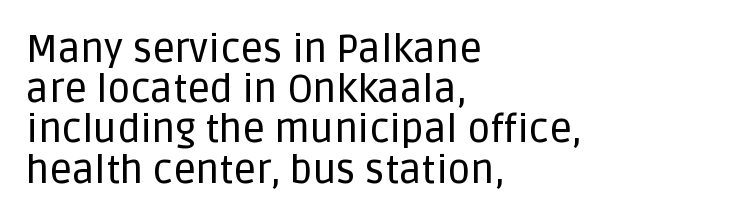
Q: Is the text italic (slanted)? A: No, it is upright.
Q: Is the typeface a serif or a sans-serif typeface? A: Sans-serif.
Q: Is the text underlined? A: No.
Q: How is the paragraph aligned? A: Left-aligned.
Q: Is the spacing between letters normal or unusually wide? A: Normal.
Q: Is the spacing between lines tight, normal or loose? A: Tight.
Q: Width (condensed, normal, or wide)? A: Normal.
Q: Stroke contrast? A: Low.
Q: x-height? A: Large.
Q: Monospaced? A: No.
